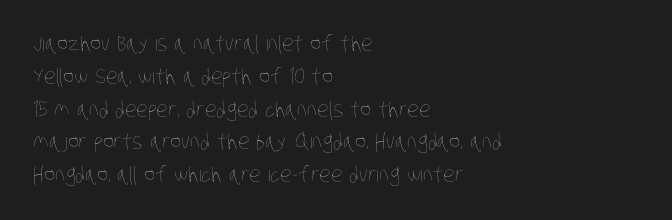
Q: Is the text bold? A: No.
Q: Is the text underlined? A: No.
Q: How is the paragraph aligned? A: Left-aligned.
Q: Is the spacing between letters normal or unusually wide? A: Normal.
Q: Is the spacing between lines tight, normal or loose? A: Normal.
